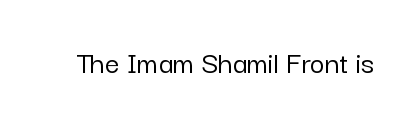
{"serif": "no", "italic": "no", "width": "normal", "stroke_contrast": "low", "x_height": "medium", "monospaced": "no", "underline": "no", "letter_spacing": "normal", "letter_spacing_em": 0.0, "glyph_px": 32}
